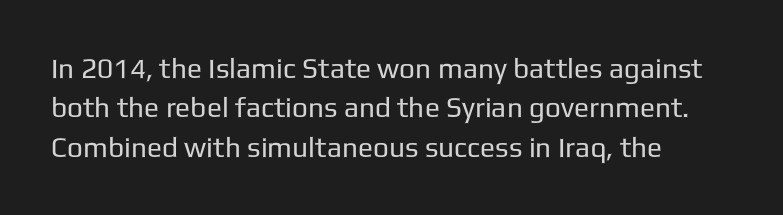
{"serif": "no", "italic": "no", "bold": "no", "weight": "regular", "width": "normal", "stroke_contrast": "low", "x_height": "medium", "monospaced": "no", "underline": "no", "align": "left", "line_spacing": "normal", "line_spacing_ratio": 1.41, "letter_spacing": "normal", "letter_spacing_em": 0.0, "glyph_px": 28}
